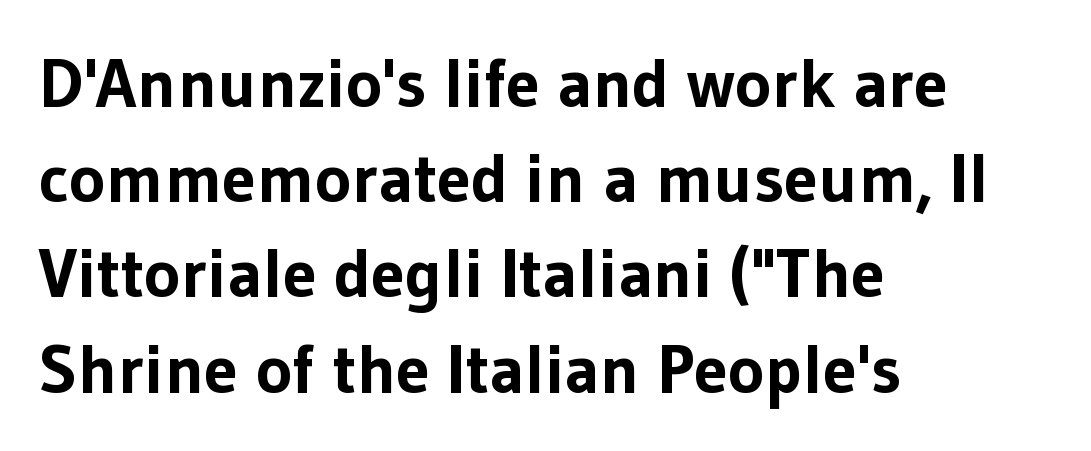
Q: Is the text bold? A: Yes.
Q: Is the text italic (slanted)? A: No, it is upright.
Q: Is the typeface a serif or a sans-serif typeface? A: Sans-serif.
Q: Is the text underlined? A: No.
Q: How is the paragraph aligned? A: Left-aligned.
Q: Is the spacing between letters normal or unusually wide? A: Normal.
Q: Is the spacing between lines tight, normal or loose? A: Normal.
Q: Width (condensed, normal, or wide)? A: Normal.
Q: Stroke contrast? A: Low.
Q: x-height? A: Medium.
Q: Monospaced? A: No.
